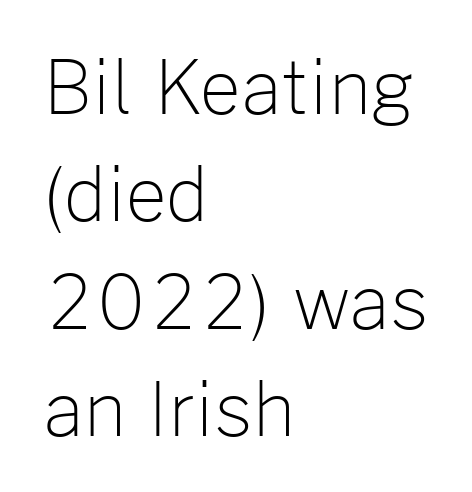
The image shows 73 px light sans-serif type, upright; set left-aligned, normal line spacing (1.47x), normal letter spacing, not underlined; low stroke contrast and a medium x-height.
